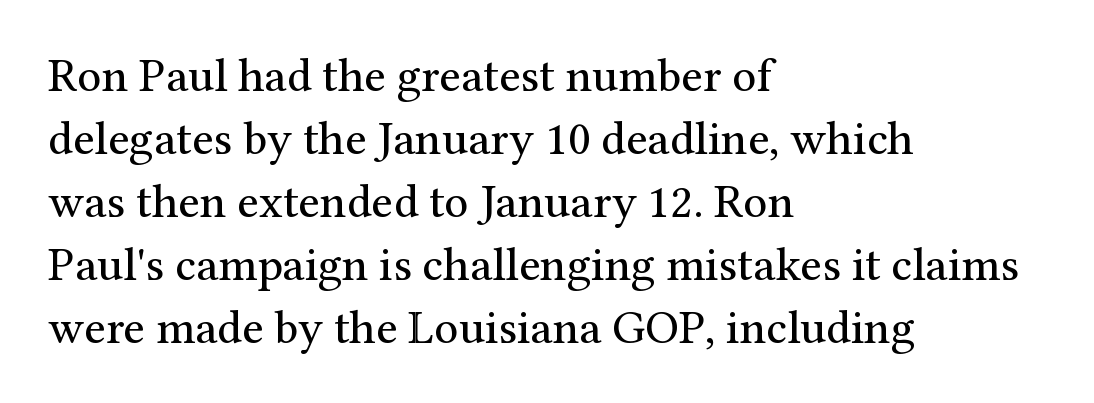
Q: Is the text bold? A: No.
Q: Is the text italic (slanted)? A: No, it is upright.
Q: Is the typeface a serif or a sans-serif typeface? A: Serif.
Q: Is the text underlined? A: No.
Q: How is the paragraph aligned? A: Left-aligned.
Q: Is the spacing between letters normal or unusually wide? A: Normal.
Q: Is the spacing between lines tight, normal or loose? A: Normal.
Q: Width (condensed, normal, or wide)? A: Normal.
Q: Stroke contrast? A: Medium.
Q: x-height? A: Medium.
Q: Monospaced? A: No.
